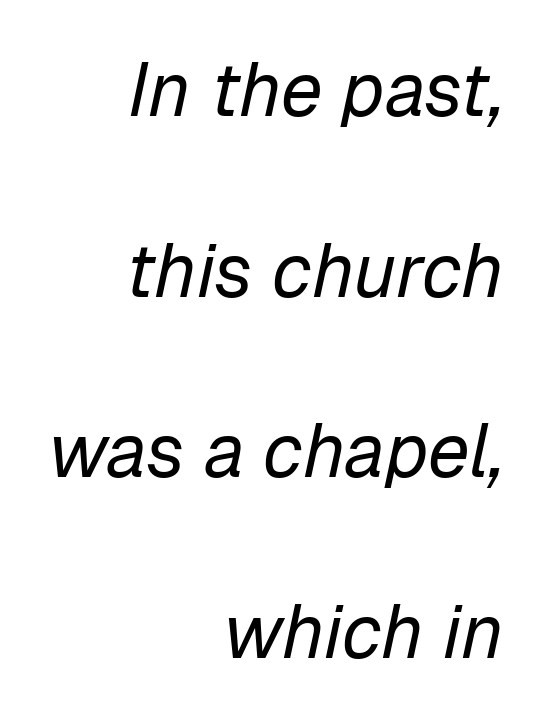
{"italic": "yes", "lean": "right", "slant_degrees": 12, "bold": "no", "weight": "regular", "width": "normal", "stroke_contrast": "low", "x_height": "medium", "monospaced": "no", "underline": "no", "align": "right", "line_spacing": "loose", "line_spacing_ratio": 2.41, "letter_spacing": "normal", "letter_spacing_em": 0.0, "glyph_px": 75}
